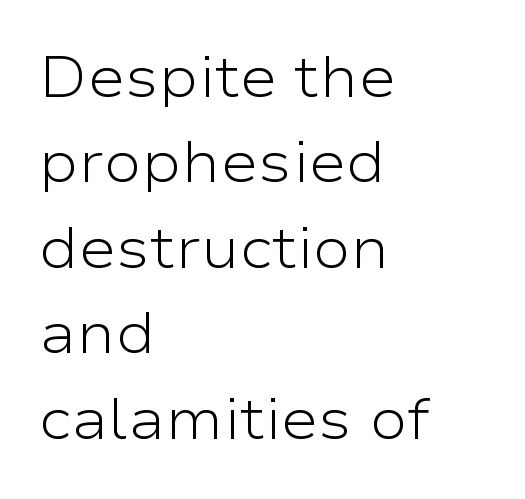
The image shows 57 px light, wide sans-serif type, upright; set left-aligned, normal line spacing (1.5x), normal letter spacing, not underlined; low stroke contrast and a medium x-height.
